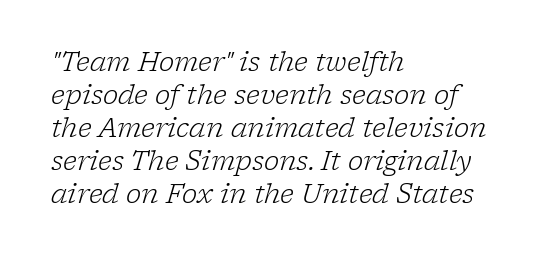
Q: Is the text bold? A: No.
Q: Is the text italic (slanted)? A: Yes, it leans right by about 17 degrees.
Q: Is the text underlined? A: No.
Q: How is the paragraph aligned? A: Left-aligned.
Q: Is the spacing between letters normal or unusually wide? A: Normal.
Q: Is the spacing between lines tight, normal or loose? A: Normal.
